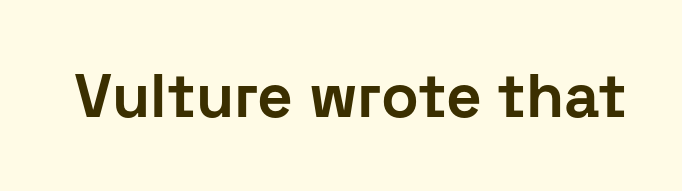
Q: Is the text bold? A: Yes.
Q: Is the text italic (slanted)? A: No, it is upright.
Q: Is the typeface a serif or a sans-serif typeface? A: Sans-serif.
Q: Is the text underlined? A: No.
Q: Is the spacing between letters normal or unusually wide? A: Normal.
Q: Width (condensed, normal, or wide)? A: Normal.
Q: Stroke contrast? A: Low.
Q: x-height? A: Medium.
Q: Monospaced? A: No.
